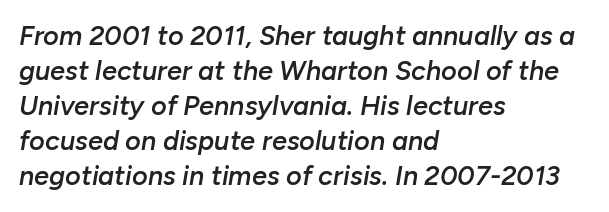
The image shows 27 px text type, italic (leaning right); set left-aligned, normal line spacing (1.3x), normal letter spacing, not underlined.
